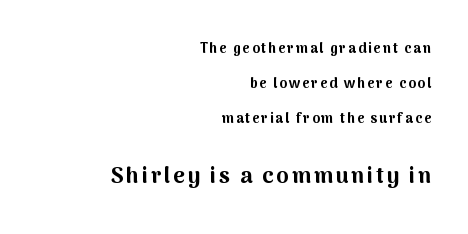
Q: Is the text bold? A: Yes.
Q: Is the text italic (slanted)? A: No, it is upright.
Q: Is the text underlined? A: No.
Q: How is the paragraph aligned? A: Right-aligned.
Q: Is the spacing between lines tight, normal or loose? A: Loose.
Q: Which block of text is set in a larger size, the first (top) or the second (bottom)? A: The second (bottom) one.
